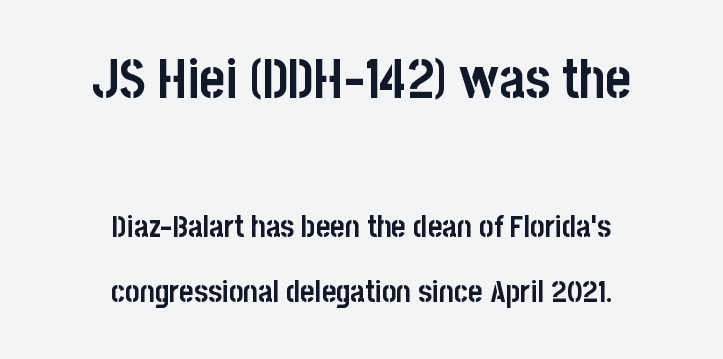
{"serif": "no", "italic": "no", "bold": "yes", "weight": "semibold", "width": "condensed", "stroke_contrast": "low", "x_height": "large", "monospaced": "no", "underline": "no", "align": "center", "line_spacing": "loose", "line_spacing_ratio": 2.12, "letter_spacing": "normal", "letter_spacing_em": 0.0, "larger_block": "first", "size_ratio": 1.77, "glyph_px": 55}
